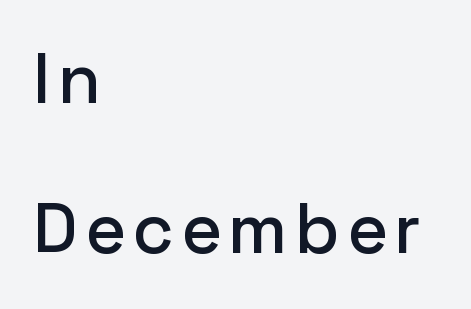
The image shows 70 px sans-serif type, upright; set left-aligned, loose line spacing (2.15x), not underlined; low stroke contrast and a medium x-height.
